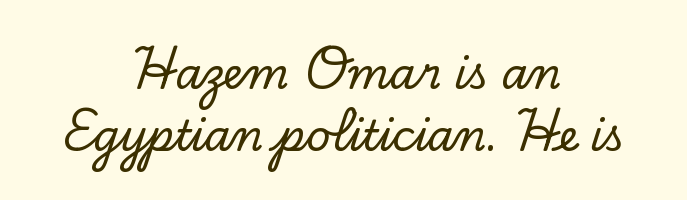
{"serif": "yes", "width": "normal", "stroke_contrast": "low", "x_height": "small", "monospaced": "no", "underline": "no", "align": "center", "line_spacing": "normal", "line_spacing_ratio": 1.47, "letter_spacing": "normal", "letter_spacing_em": 0.0, "glyph_px": 42}
